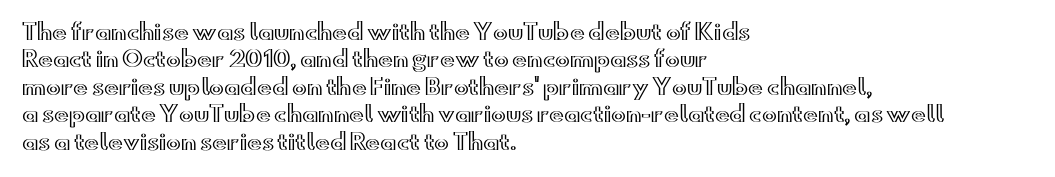
Q: Is the text italic (slanted)? A: No, it is upright.
Q: Is the text underlined? A: No.
Q: How is the paragraph aligned? A: Left-aligned.
Q: Is the spacing between letters normal or unusually wide? A: Normal.
Q: Is the spacing between lines tight, normal or loose? A: Normal.
